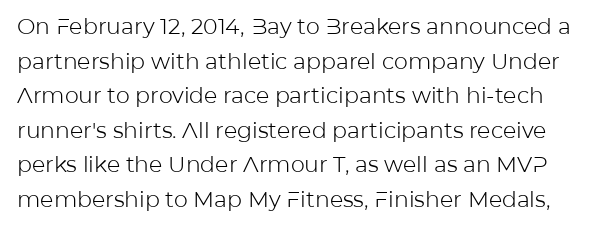
Q: Is the text bold? A: No.
Q: Is the text italic (slanted)? A: No, it is upright.
Q: Is the text underlined? A: No.
Q: Is the spacing between letters normal or unusually wide? A: Normal.
Q: Is the spacing between lines tight, normal or loose? A: Normal.
